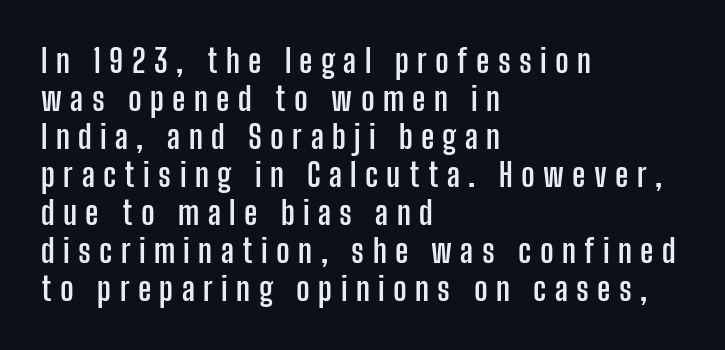
Q: Is the text bold? A: Yes.
Q: Is the text italic (slanted)? A: No, it is upright.
Q: Is the typeface a serif or a sans-serif typeface? A: Sans-serif.
Q: Is the text underlined? A: No.
Q: How is the paragraph aligned? A: Left-aligned.
Q: Is the spacing between letters normal or unusually wide? A: Unusually wide.
Q: Width (condensed, normal, or wide)? A: Condensed.
Q: Stroke contrast? A: Low.
Q: x-height? A: Medium.
Q: Monospaced? A: No.
